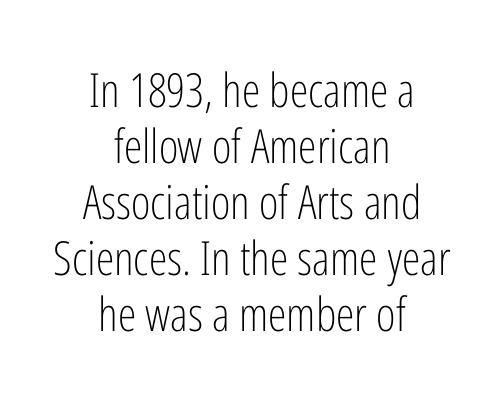
{"serif": "no", "italic": "no", "bold": "no", "weight": "light", "width": "condensed", "stroke_contrast": "low", "x_height": "medium", "monospaced": "no", "underline": "no", "align": "center", "line_spacing_ratio": 1.19, "letter_spacing": "normal", "letter_spacing_em": 0.0, "glyph_px": 47}
